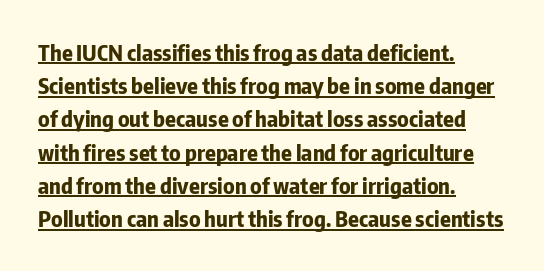
The text block is weighted toward the left margin, trailing off unevenly rightward. The rendering uses a moderate line-height, typical for paragraphs. A roman cut, with each character standing at attention. Heft: maximum for text — a bold. Does extra space separate the letters? No, they use regular spacing.
